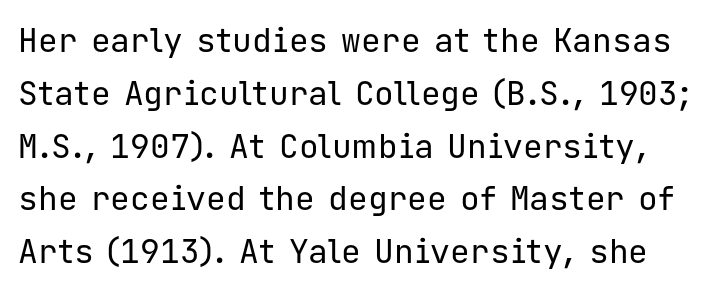
A sans-serif font was chosen for this passage. In terms of leading, this rendering sits right in the middle. Letter spacing: default. Is there any slant? The stems are plumb. Do the characters align in a grid? Yes, the font is monospaced.
